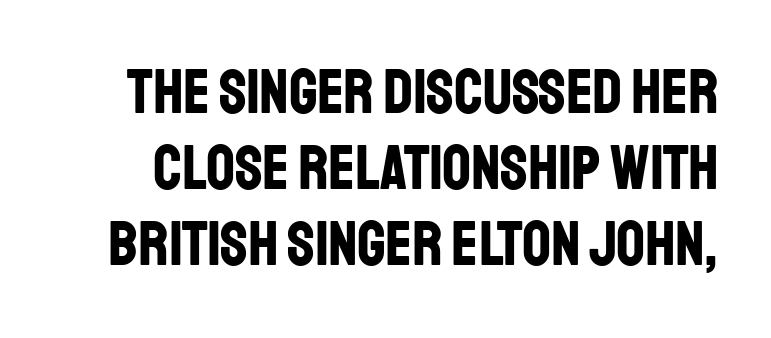
Lines of text with bare space underneath. The letterforms sit shoulder to shoulder at normal distance. Type style note: lacks serifs. The sample has been set heavy, in full bold. The lettering stays uniformly vertical, giving the passage a roman look. This sample has the flowing, uneven cadence of proportional lettering.
